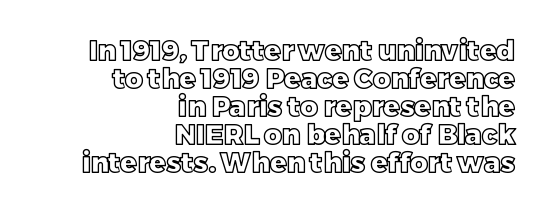
Q: Is the text italic (slanted)? A: No, it is upright.
Q: Is the text underlined? A: No.
Q: How is the paragraph aligned? A: Right-aligned.
Q: Is the spacing between letters normal or unusually wide? A: Normal.
Q: Is the spacing between lines tight, normal or loose? A: Tight.
